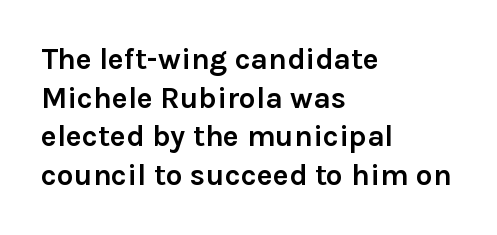
The rendering anchors every line to the left-hand side. Classification — sans serif. This rendering leaves character spacing at its baseline value. Emphasis by weight is at full strength: bold. The lettering stays uniformly vertical, giving the passage a roman look.
